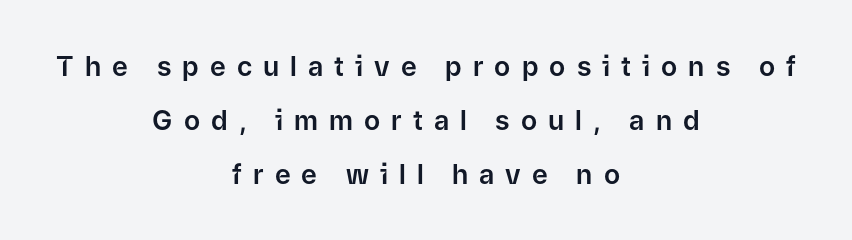
The image shows 27 px text type, upright; set centered, loose line spacing (2.0x), unusually wide letter spacing (+0.41 em), not underlined.
